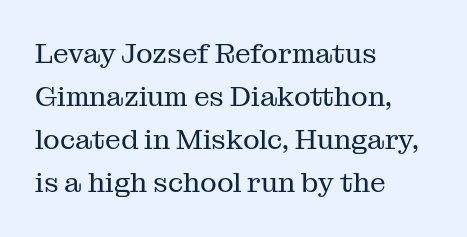
A roman cut, with each character standing at attention. Character widths vary here, with narrow letters taking less room than wide ones. This rendering employs a face with finishing strokes, i.e., a serif. The lines in this sample share a left origin and differ only in where they stop. The face used here is rendered with its standard letterfit. Does the leading feel generous? No, just average.
